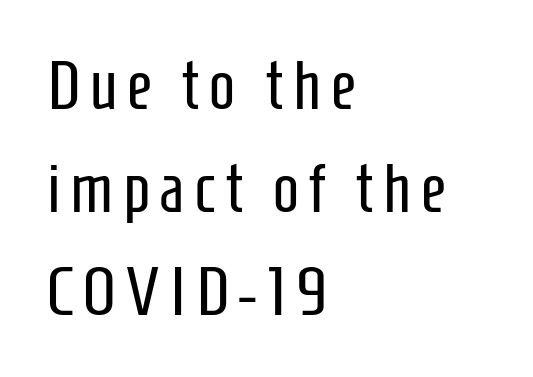
The image shows 69 px regular-weight, condensed sans-serif type, upright; set left-aligned, normal line spacing (1.49x), not underlined; low stroke contrast and a medium x-height.
